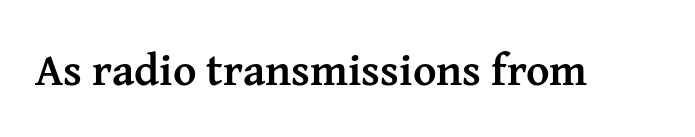
Q: Is the text bold? A: Yes.
Q: Is the text italic (slanted)? A: No, it is upright.
Q: Is the typeface a serif or a sans-serif typeface? A: Serif.
Q: Is the text underlined? A: No.
Q: Is the spacing between letters normal or unusually wide? A: Normal.
Q: Width (condensed, normal, or wide)? A: Normal.
Q: Stroke contrast? A: Medium.
Q: x-height? A: Medium.
Q: Monospaced? A: No.
